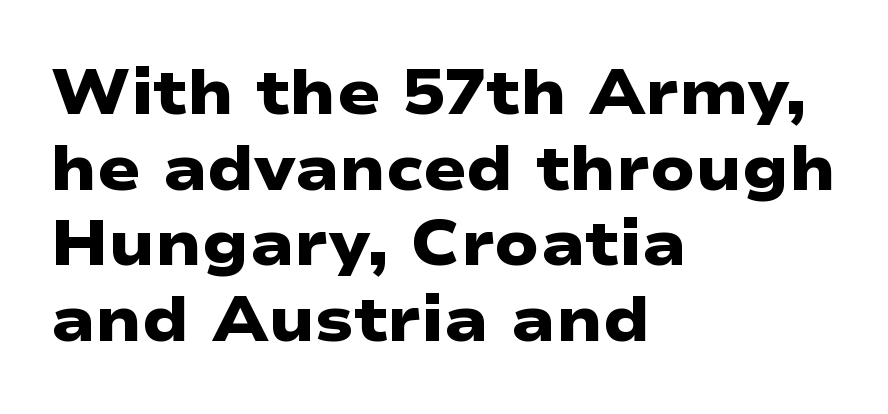
{"serif": "no", "bold": "yes", "weight": "heavy", "width": "wide", "stroke_contrast": "low", "x_height": "medium", "monospaced": "no", "underline": "no", "align": "left", "line_spacing_ratio": 1.2, "letter_spacing": "normal", "letter_spacing_em": 0.0, "glyph_px": 63}
